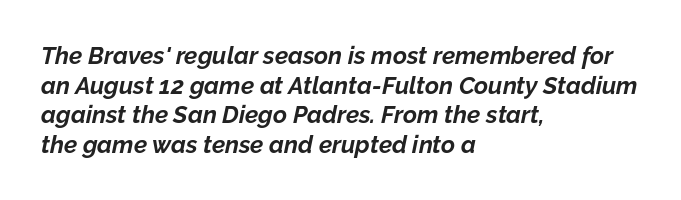
Q: Is the text bold? A: Yes.
Q: Is the text italic (slanted)? A: Yes, it leans right by about 12 degrees.
Q: Is the text underlined? A: No.
Q: How is the paragraph aligned? A: Left-aligned.
Q: Is the spacing between letters normal or unusually wide? A: Normal.
